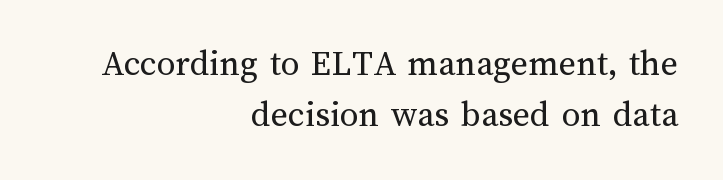
{"italic": "no", "bold": "no", "weight": "regular", "width": "normal", "stroke_contrast": "medium", "x_height": "medium", "monospaced": "no", "underline": "no", "align": "right", "line_spacing": "normal", "line_spacing_ratio": 1.39, "letter_spacing": "normal", "letter_spacing_em": 0.0, "glyph_px": 37}
